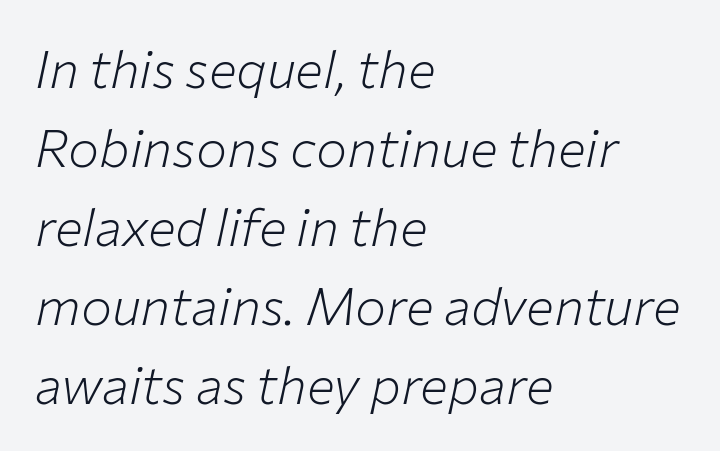
{"italic": "yes", "lean": "right", "slant_degrees": 12, "bold": "no", "weight": "light", "width": "normal", "stroke_contrast": "low", "x_height": "medium", "monospaced": "no", "underline": "no", "align": "left", "line_spacing": "normal", "line_spacing_ratio": 1.52, "letter_spacing": "normal", "letter_spacing_em": 0.0, "glyph_px": 52}
